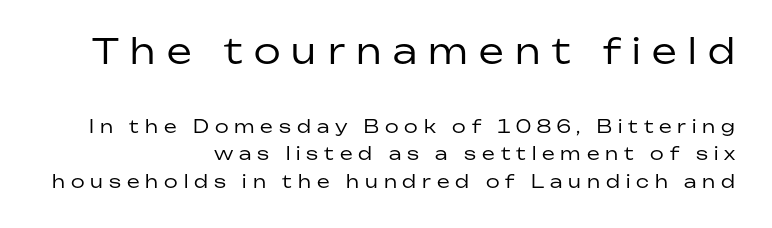
Think of a printed novel: that variable character pitch is what you see here. The lines are quadded right. This is not heavy type; no bold has been used. Posture: straight, roman, zero tilt.
